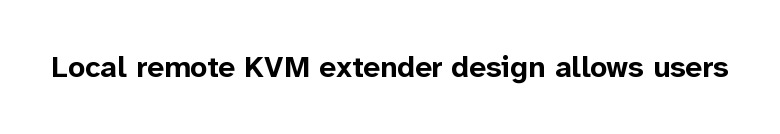
{"serif": "no", "italic": "no", "bold": "yes", "weight": "bold", "width": "normal", "stroke_contrast": "low", "x_height": "medium", "monospaced": "no", "underline": "no", "letter_spacing": "normal", "letter_spacing_em": 0.0, "glyph_px": 30}
